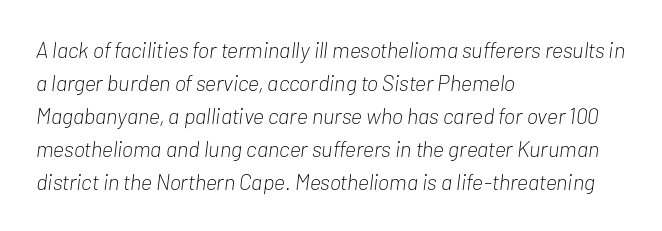
Observe the ordinary spacing: letters are neighbours, not strangers. Type without underlining. Quick note: interline space is typical. The setting favours the left margin, as ordinary paragraphs usually do. The cut favours lightness, reaching ordinary text weight at its darkest. When letters slant like this, we call the style italic.
